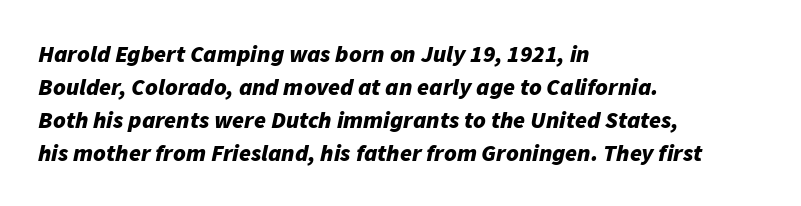
The image shows 24 px bold type, italic (leaning right); set left-aligned, normal line spacing (1.37x), normal letter spacing, not underlined.
